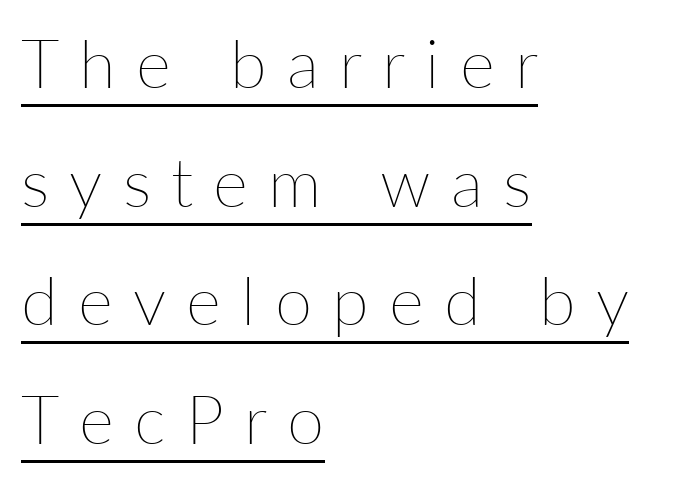
Between one letter and the next there's a generous, obvious gap. Posture: straight, roman, zero tilt. The rendering anchors every line to the left-hand side. Caption: lettering with a line underneath. A typesetter would call this proportional, since set widths differ per character. The weight would be labelled regular, book, light, or lighter still.
